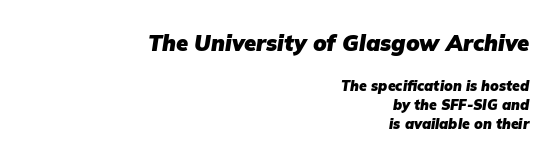
{"italic": "yes", "lean": "right", "slant_degrees": 9, "bold": "yes", "underline": "no", "align": "right", "line_spacing": "normal", "line_spacing_ratio": 1.36, "letter_spacing": "normal", "letter_spacing_em": 0.0, "larger_block": "first", "size_ratio": 1.57, "glyph_px": 22}
